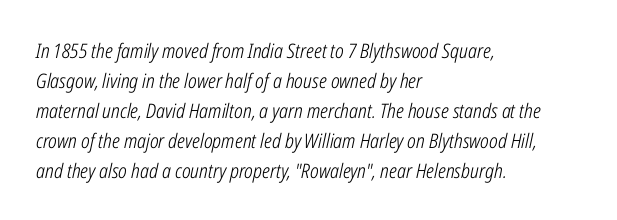
The image shows 20 px text type, italic (leaning right); set left-aligned, normal line spacing (1.5x), normal letter spacing, not underlined.
